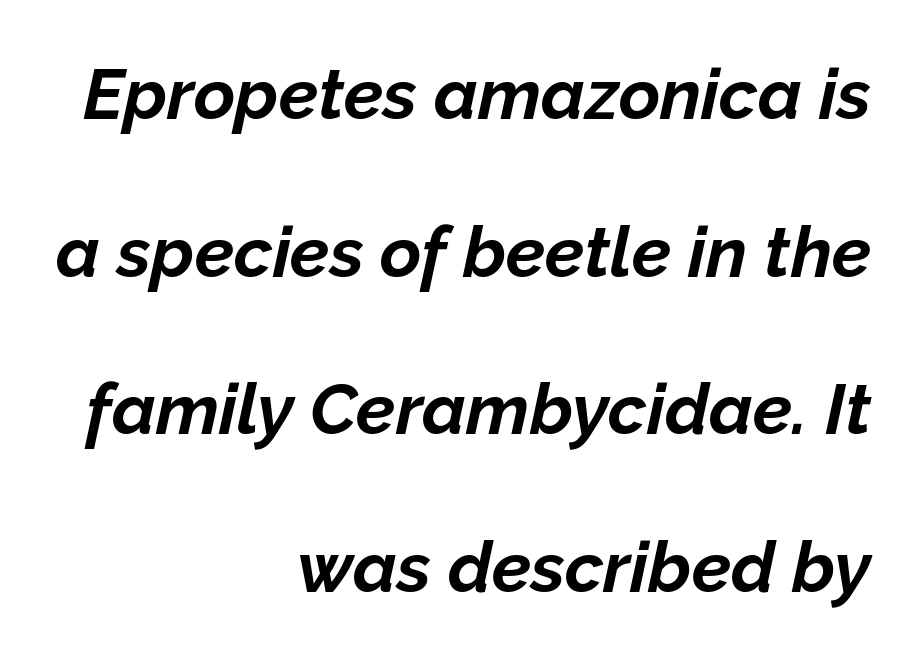
Q: Is the text bold? A: Yes.
Q: Is the text italic (slanted)? A: Yes, it leans right by about 12 degrees.
Q: Is the text underlined? A: No.
Q: How is the paragraph aligned? A: Right-aligned.
Q: Is the spacing between letters normal or unusually wide? A: Normal.
Q: Is the spacing between lines tight, normal or loose? A: Loose.
Q: Width (condensed, normal, or wide)? A: Normal.
Q: Stroke contrast? A: Low.
Q: x-height? A: Medium.
Q: Monospaced? A: No.
